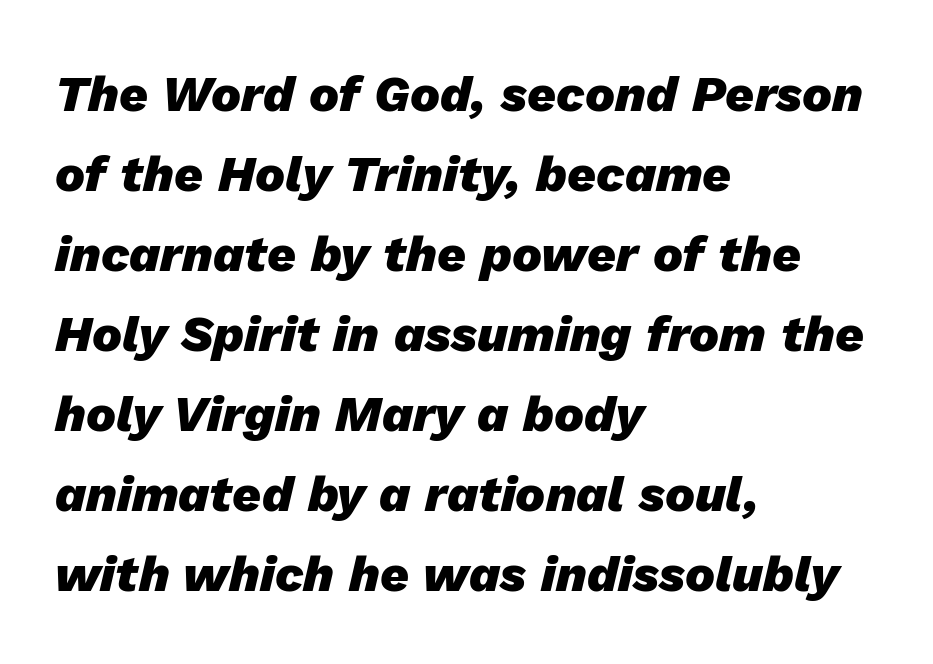
{"italic": "yes", "lean": "right", "slant_degrees": 13, "bold": "yes", "weight": "heavy", "width": "normal", "stroke_contrast": "low", "x_height": "medium", "monospaced": "no", "underline": "no", "align": "left", "line_spacing": "normal", "line_spacing_ratio": 1.6, "letter_spacing": "normal", "letter_spacing_em": 0.0, "glyph_px": 50}
